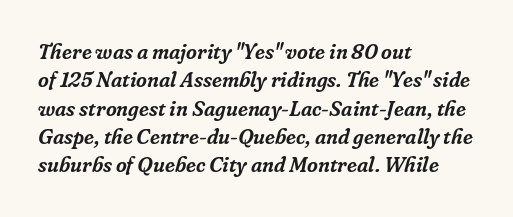
Q: Is the text italic (slanted)? A: Yes, it leans right by about 16 degrees.
Q: Is the text underlined? A: No.
Q: How is the paragraph aligned? A: Left-aligned.
Q: Is the spacing between letters normal or unusually wide? A: Normal.
Q: Is the spacing between lines tight, normal or loose? A: Normal.
